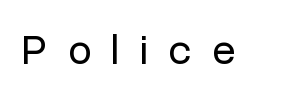
The image shows 42 px regular-weight sans-serif type, upright; set unusually wide letter spacing (+0.49 em), not underlined; low stroke contrast and a medium x-height.
